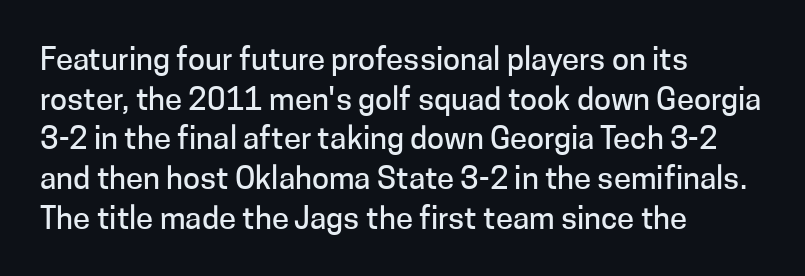
The space beneath each line is pristine and unruled. Tracking here is standard; glyphs follow each other at the usual distance. Each new line begins a customary step beneath the previous one. Do the characters align in a grid? No, the font is proportional. Rendered with straight, roman letterforms. This sample is left-justified, so line endings fall wherever the words run out.
